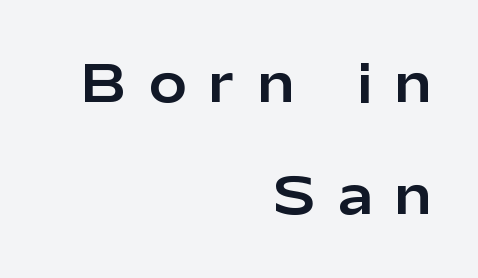
Between one letter and the next there's a generous, obvious gap. Notice how the passage keeps a crisp vertical edge on the right only. Quick note: interline space is abundant. Looks like regular typesetting: each glyph gets only the width it needs. Observe the absence of serifs on each vertical stroke in this sample.
